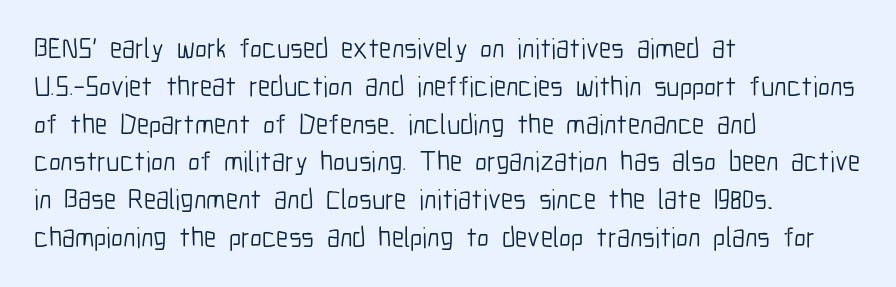
These lines are rendered in a variable-pitch font. The lettering stays uniformly vertical, giving the passage a roman look. Compared with typical paragraphs, the rows here are spaced about the same. Tracking here is standard; glyphs follow each other at the usual distance. The passage is arranged the way most books set body copy — flush left.
